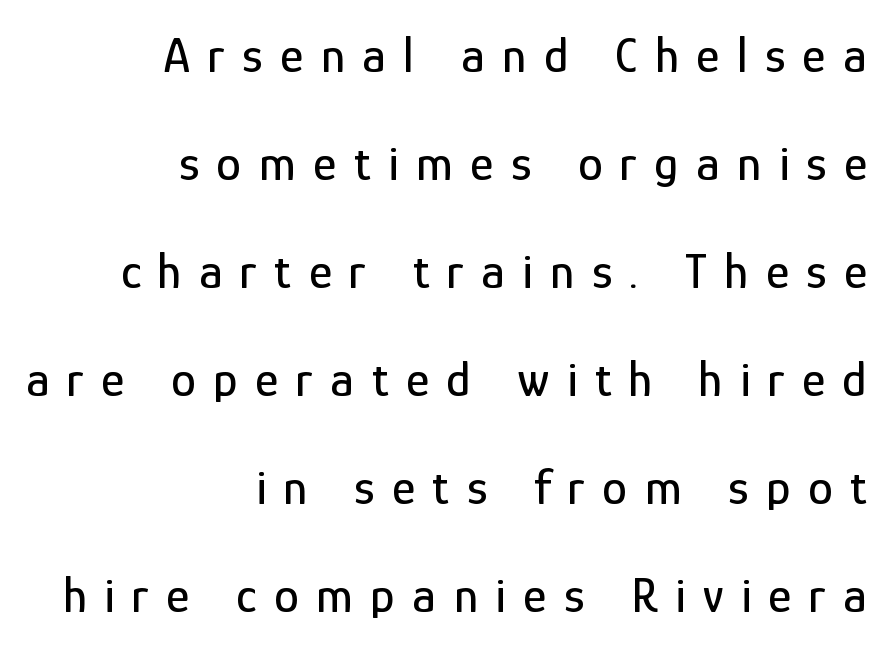
Q: Is the text italic (slanted)? A: No, it is upright.
Q: Is the typeface a serif or a sans-serif typeface? A: Sans-serif.
Q: Is the text underlined? A: No.
Q: How is the paragraph aligned? A: Right-aligned.
Q: Is the spacing between letters normal or unusually wide? A: Unusually wide.
Q: Is the spacing between lines tight, normal or loose? A: Loose.
Q: Width (condensed, normal, or wide)? A: Condensed.
Q: Stroke contrast? A: Low.
Q: x-height? A: Medium.
Q: Monospaced? A: No.
